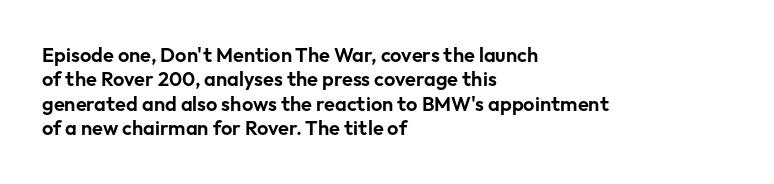
Q: Is the text italic (slanted)? A: No, it is upright.
Q: Is the text underlined? A: No.
Q: How is the paragraph aligned? A: Left-aligned.
Q: Is the spacing between letters normal or unusually wide? A: Normal.
